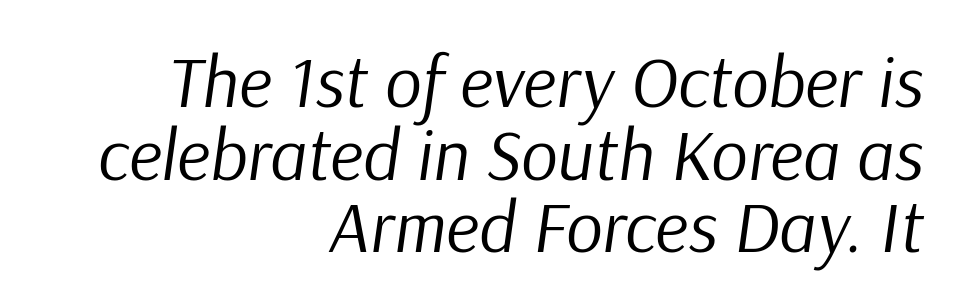
Q: Is the text bold? A: No.
Q: Is the text italic (slanted)? A: Yes, it leans right by about 9 degrees.
Q: Is the text underlined? A: No.
Q: How is the paragraph aligned? A: Right-aligned.
Q: Is the spacing between letters normal or unusually wide? A: Normal.
Q: Is the spacing between lines tight, normal or loose? A: Tight.
Q: Width (condensed, normal, or wide)? A: Normal.
Q: Stroke contrast? A: Low.
Q: x-height? A: Medium.
Q: Monospaced? A: No.
